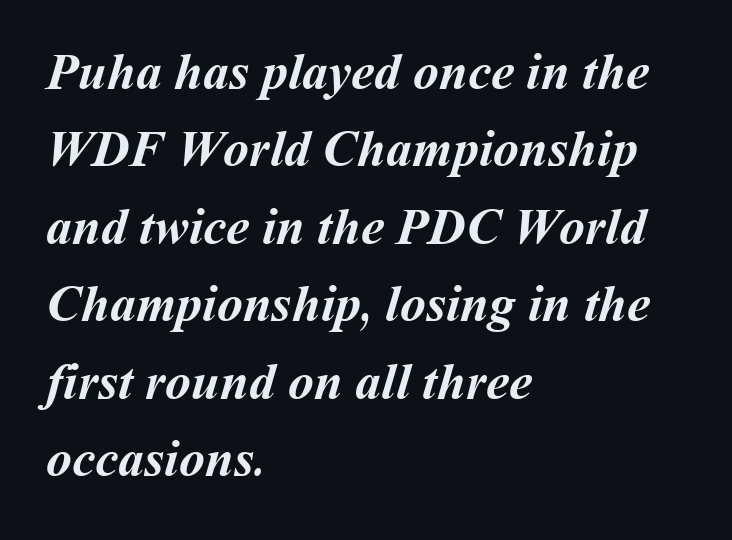
The line texture is even and compact thanks to regular tracking. The block of text has a typical density, with ordinary space between rows. The paragraph has a hard left edge and a soft right edge. The zone under the glyphs is completely vacant. Look at the stroke-to-counter ratio: heavy, a bold. The rendering uses natural spacing where letterforms have individual widths.
